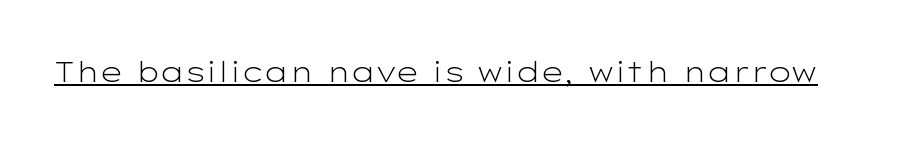
The image shows 28 px light, wide sans-serif type, upright; set normal letter spacing, underlined; low stroke contrast and a medium x-height.
